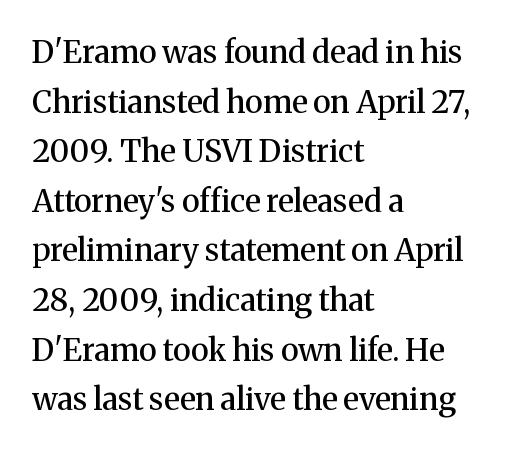
Q: Is the text bold? A: Semi-bold.
Q: Is the text italic (slanted)? A: No, it is upright.
Q: Is the typeface a serif or a sans-serif typeface? A: Serif.
Q: Is the text underlined? A: No.
Q: How is the paragraph aligned? A: Left-aligned.
Q: Is the spacing between letters normal or unusually wide? A: Normal.
Q: Is the spacing between lines tight, normal or loose? A: Normal.
Q: Width (condensed, normal, or wide)? A: Normal.
Q: Stroke contrast? A: Medium.
Q: x-height? A: Medium.
Q: Monospaced? A: No.
